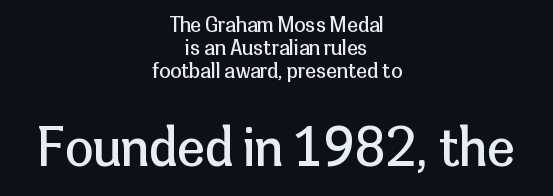
Q: Is the text bold? A: No.
Q: Is the text italic (slanted)? A: No, it is upright.
Q: Is the typeface a serif or a sans-serif typeface? A: Sans-serif.
Q: Is the text underlined? A: No.
Q: How is the paragraph aligned? A: Centered.
Q: Is the spacing between letters normal or unusually wide? A: Normal.
Q: Is the spacing between lines tight, normal or loose? A: Tight.
Q: Which block of text is set in a larger size, the first (top) or the second (bottom)? A: The second (bottom) one.
Q: Width (condensed, normal, or wide)? A: Normal.
Q: Stroke contrast? A: Low.
Q: x-height? A: Medium.
Q: Monospaced? A: No.
